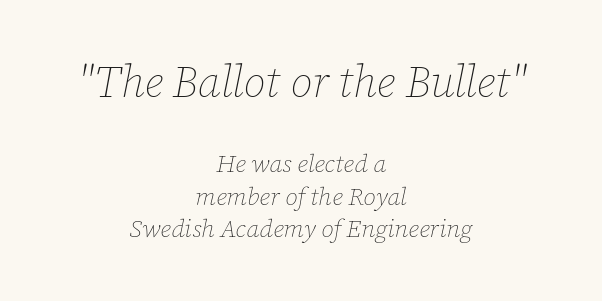
Q: Is the text bold? A: No.
Q: Is the text italic (slanted)? A: Yes, it leans right by about 12 degrees.
Q: Is the text underlined? A: No.
Q: How is the paragraph aligned? A: Centered.
Q: Is the spacing between letters normal or unusually wide? A: Normal.
Q: Is the spacing between lines tight, normal or loose? A: Normal.
Q: Which block of text is set in a larger size, the first (top) or the second (bottom)? A: The first (top) one.
Q: Width (condensed, normal, or wide)? A: Normal.
Q: Stroke contrast? A: Low.
Q: x-height? A: Medium.
Q: Monospaced? A: No.
